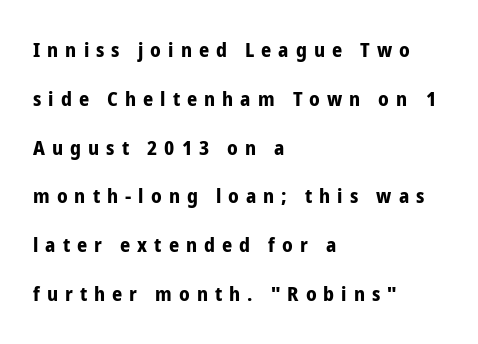
Weight: bold. Descender tails drop into unmarked territory. Whoever set this chose breathing room over compactness in the vertical rhythm. Horizontal alignment here is leftward, the default for most running prose.
